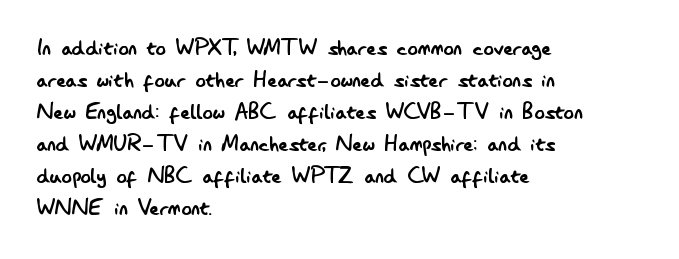
{"italic": "no", "bold": "no", "underline": "no", "align": "left", "line_spacing_ratio": 1.23, "letter_spacing": "normal", "letter_spacing_em": 0.0, "glyph_px": 26}
